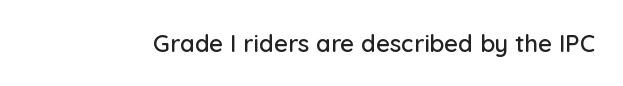
Q: Is the text italic (slanted)? A: No, it is upright.
Q: Is the text underlined? A: No.
Q: Is the spacing between letters normal or unusually wide? A: Normal.
